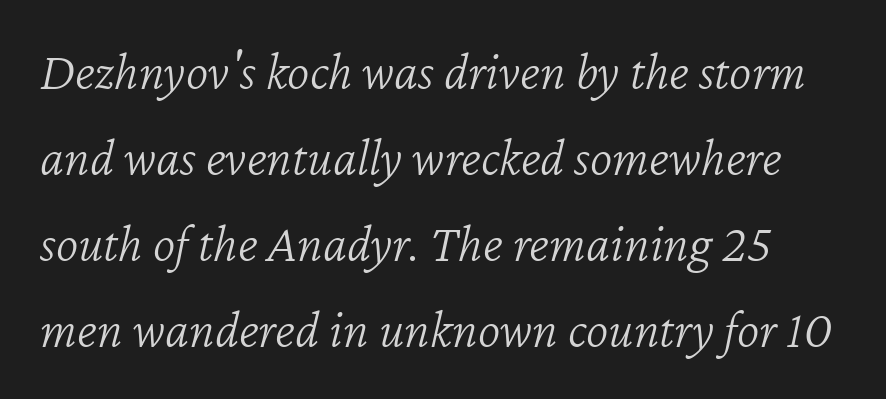
Q: Is the text bold? A: No.
Q: Is the text italic (slanted)? A: Yes, it leans right by about 12 degrees.
Q: Is the text underlined? A: No.
Q: Is the spacing between letters normal or unusually wide? A: Normal.
Q: Is the spacing between lines tight, normal or loose? A: Normal.
Q: Width (condensed, normal, or wide)? A: Normal.
Q: Stroke contrast? A: Low.
Q: x-height? A: Medium.
Q: Monospaced? A: No.
